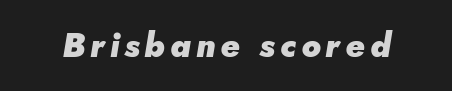
The image shows 33 px heavy type, italic (leaning right); set not underlined; low stroke contrast and a small x-height.
